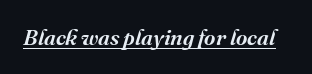
The image shows 22 px text type, italic (leaning right); set normal letter spacing, underlined.
